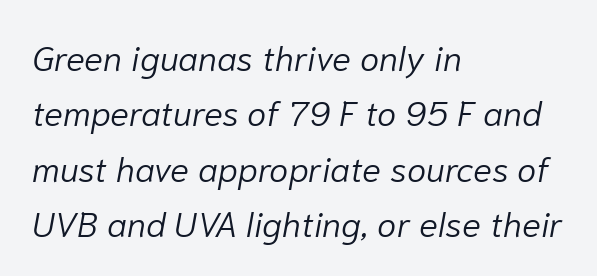
The image shows 35 px light type, italic (leaning right); set left-aligned, normal line spacing (1.58x), normal letter spacing, not underlined; low stroke contrast and a medium x-height.
